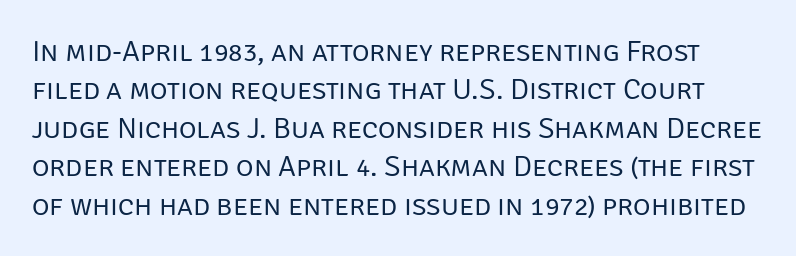
The image shows 30 px regular-weight sans-serif type, upright; set normal line spacing (1.28x), normal letter spacing, not underlined; low stroke contrast and a large x-height.
